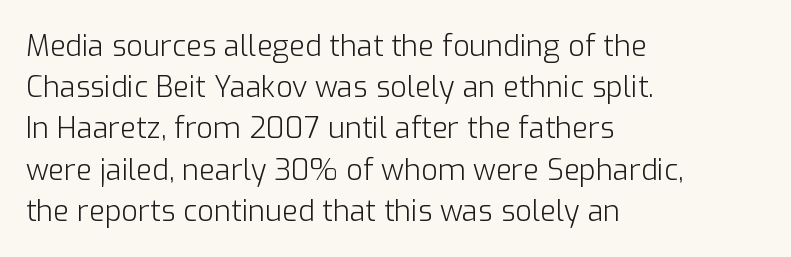
Observe the absence of serifs on each vertical stroke in this sample. Underlining? Definitely not there. Every stem runs plumb, perpendicular to the baseline. The face looks like a standard text weight, possibly lighter. You could call the tracking neutral — neither tight nor loose. In terms of leading, this rendering sits right in the middle.
